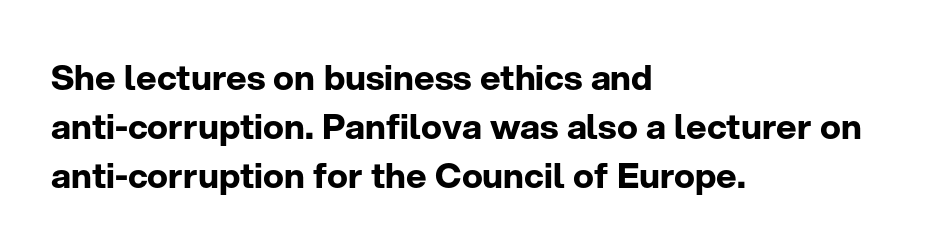
Q: Is the text bold? A: Yes.
Q: Is the text italic (slanted)? A: No, it is upright.
Q: Is the typeface a serif or a sans-serif typeface? A: Sans-serif.
Q: Is the text underlined? A: No.
Q: How is the paragraph aligned? A: Left-aligned.
Q: Is the spacing between letters normal or unusually wide? A: Normal.
Q: Is the spacing between lines tight, normal or loose? A: Normal.
Q: Width (condensed, normal, or wide)? A: Normal.
Q: Stroke contrast? A: Low.
Q: x-height? A: Medium.
Q: Monospaced? A: No.
